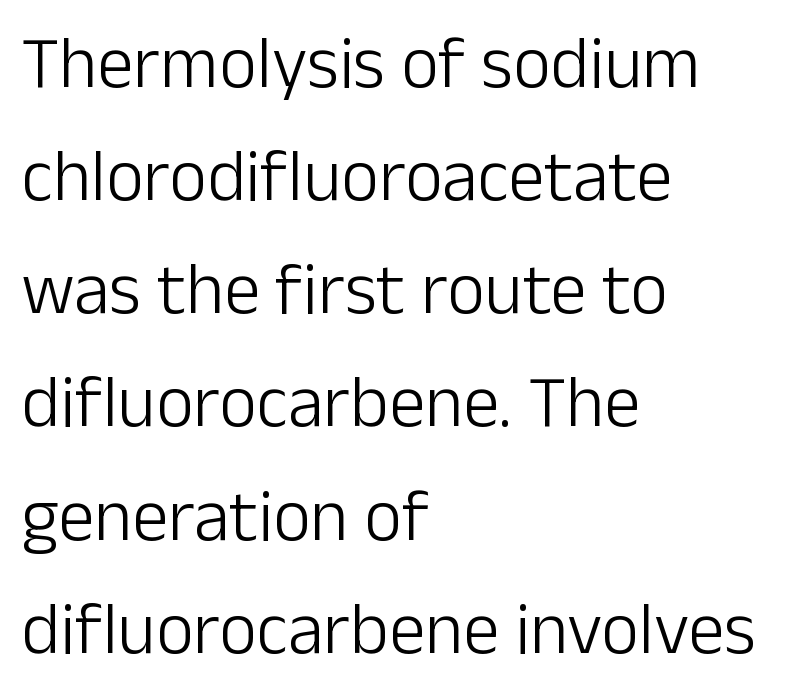
{"serif": "no", "italic": "no", "bold": "no", "weight": "light", "width": "normal", "stroke_contrast": "low", "x_height": "medium", "monospaced": "no", "underline": "no", "align": "left", "line_spacing": "normal", "line_spacing_ratio": 1.55, "letter_spacing": "normal", "letter_spacing_em": 0.0, "glyph_px": 73}
